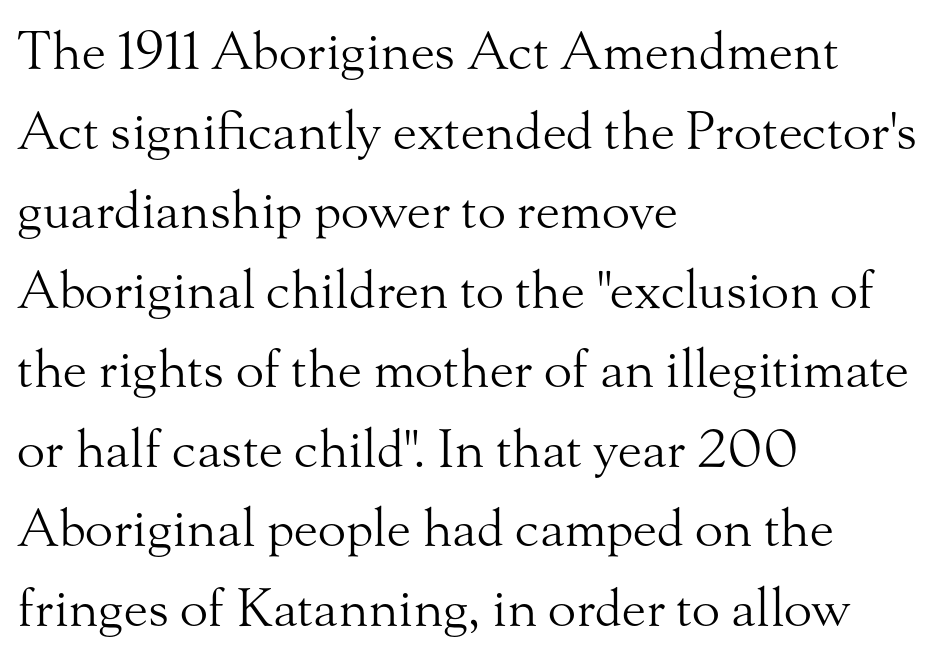
The image shows 52 px light serif type, upright; set left-aligned, normal line spacing (1.53x), normal letter spacing, not underlined; medium stroke contrast and a small x-height.
